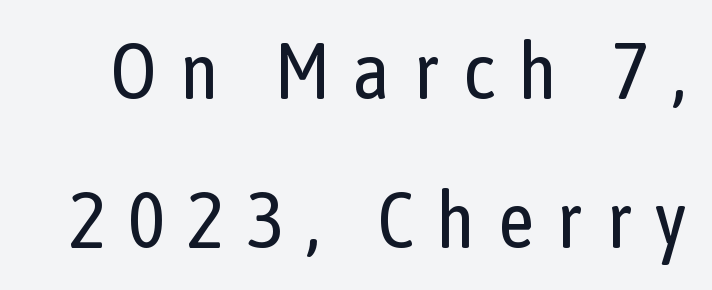
The image shows 79 px regular-weight, condensed sans-serif type, upright; set line spacing 1.88x, unusually wide letter spacing (+0.29 em), not underlined; low stroke contrast and a medium x-height.
